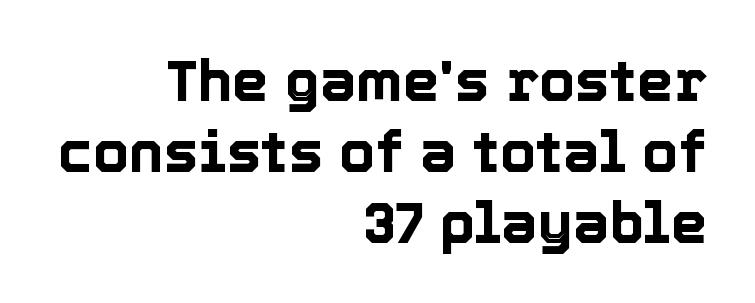
Check the space under the baseline: it is left empty. The face used here is rendered with its standard letterfit. In terms of posture, this sample is upright. The passage shown is typed in a proportional face where columns would drift. Compared with a flush-left layout, this one pins lines to the opposite, right side.
